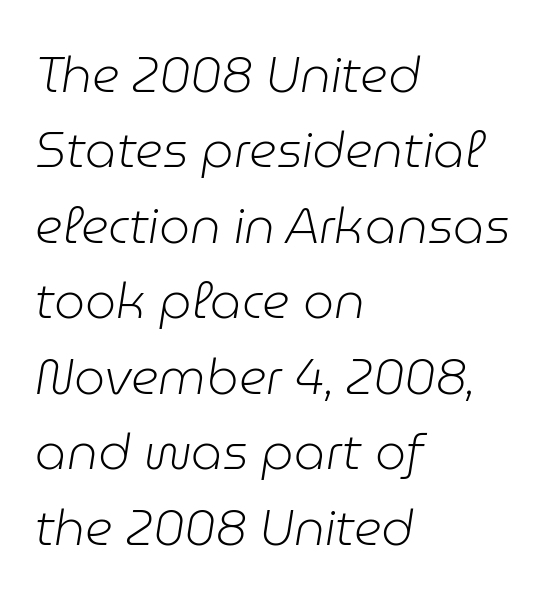
Lines of text with bare space underneath. When letters slant like this, we call the style italic. These lines are set flush left with a ragged right edge. The letterforms sit shoulder to shoulder at normal distance. Letters have the restrained weight of plain body copy at most.
